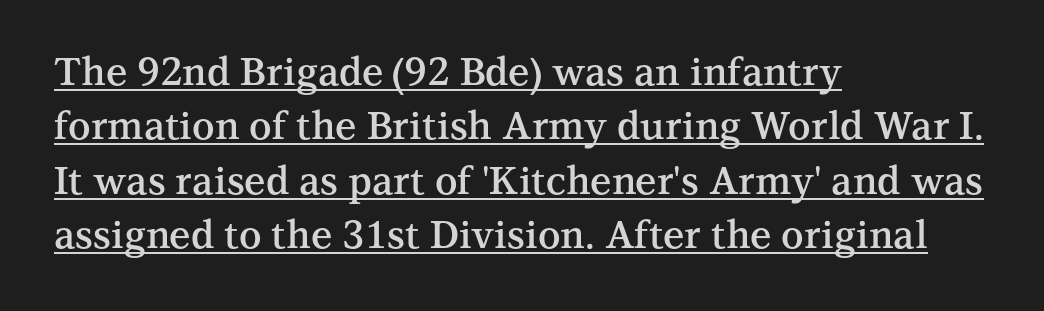
Q: Is the text bold? A: Semi-bold.
Q: Is the text italic (slanted)? A: No, it is upright.
Q: Is the typeface a serif or a sans-serif typeface? A: Serif.
Q: Is the text underlined? A: Yes.
Q: How is the paragraph aligned? A: Left-aligned.
Q: Is the spacing between letters normal or unusually wide? A: Normal.
Q: Is the spacing between lines tight, normal or loose? A: Normal.
Q: Width (condensed, normal, or wide)? A: Normal.
Q: Stroke contrast? A: Medium.
Q: x-height? A: Medium.
Q: Monospaced? A: No.
